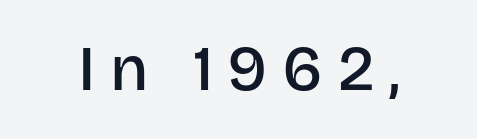
The image shows 63 px semibold sans-serif type, upright; set unusually wide letter spacing (+0.23 em), not underlined; low stroke contrast and a large x-height.
